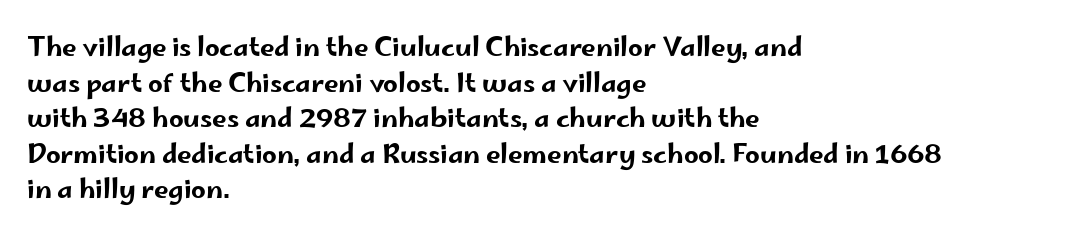
Compared with a centered layout, this one pins lines to the left instead. These lines were composed using upright roman letters. The type is set solid horizontally, with unmodified tracking. Vertical spacing — default. A bare baseline throughout the passage.
